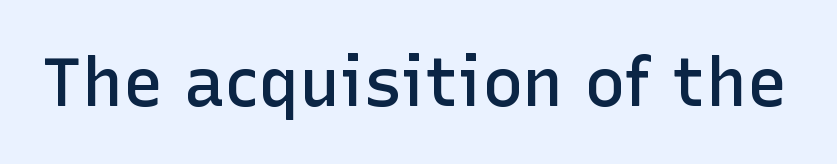
In terms of letterform style, serifs are entirely absent. Decoration check: the copy has no underline. There is no visible air inserted between adjacent glyphs. Spacing verdict: proportional, widths tailored to each character. Notice how the stems are strictly vertical — no italics here.
